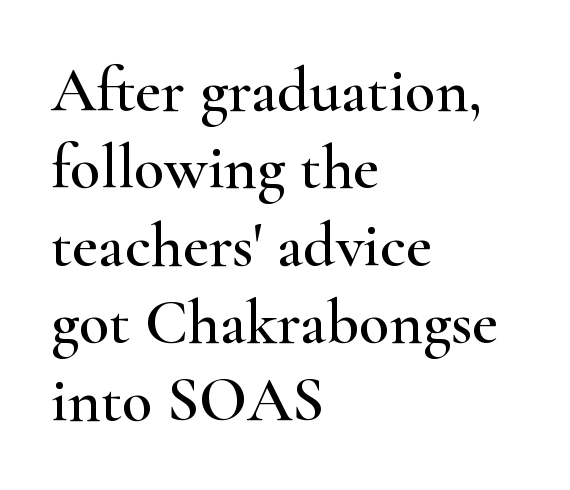
{"serif": "yes", "italic": "no", "width": "wide", "stroke_contrast": "high", "x_height": "small", "monospaced": "no", "underline": "no", "align": "left", "line_spacing_ratio": 1.23, "letter_spacing": "normal", "letter_spacing_em": 0.0, "glyph_px": 63}
